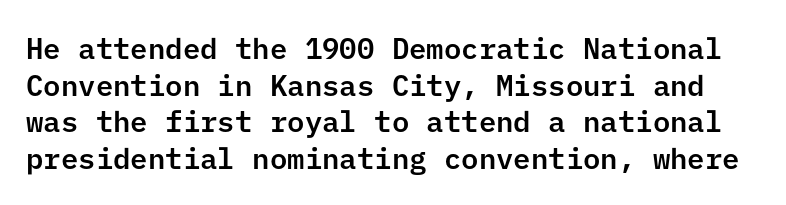
{"serif": "no", "italic": "no", "width": "normal", "stroke_contrast": "low", "x_height": "medium", "underline": "no", "line_spacing": "normal", "line_spacing_ratio": 1.26, "letter_spacing": "normal", "letter_spacing_em": 0.0, "glyph_px": 29}
